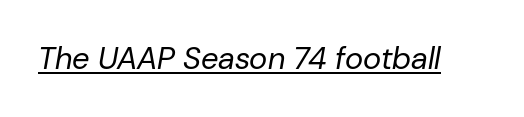
The image shows 31 px regular-weight type, italic (leaning right); set normal letter spacing, underlined; low stroke contrast and a medium x-height.
